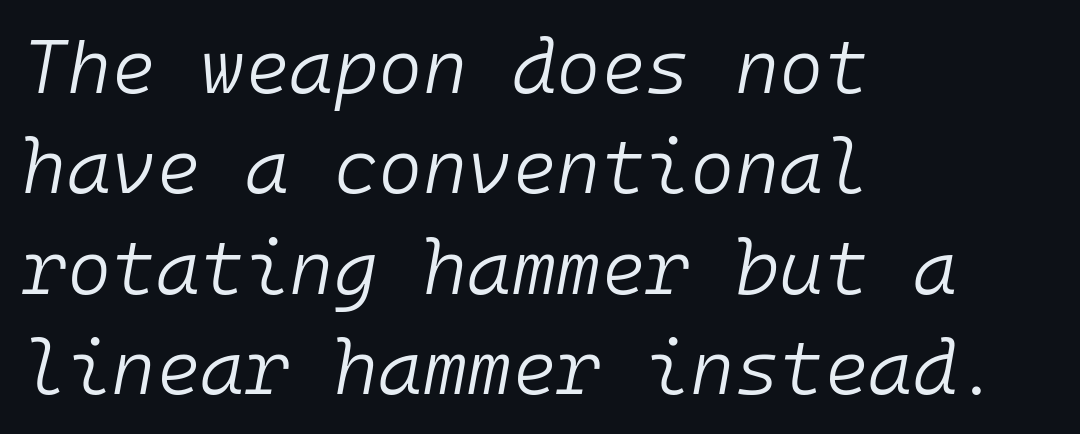
{"italic": "yes", "lean": "right", "slant_degrees": 10, "bold": "no", "weight": "light", "width": "normal", "stroke_contrast": "low", "x_height": "medium", "monospaced": "yes", "underline": "no", "align": "left", "line_spacing": "normal", "line_spacing_ratio": 1.32, "letter_spacing": "normal", "letter_spacing_em": 0.0, "glyph_px": 76}
